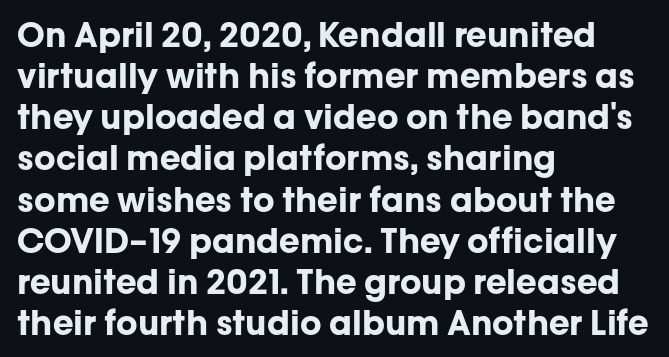
{"serif": "no", "italic": "no", "bold": "yes", "weight": "bold", "width": "normal", "stroke_contrast": "low", "x_height": "medium", "monospaced": "no", "underline": "no", "align": "left", "line_spacing_ratio": 1.21, "letter_spacing": "normal", "letter_spacing_em": 0.0, "glyph_px": 34}
